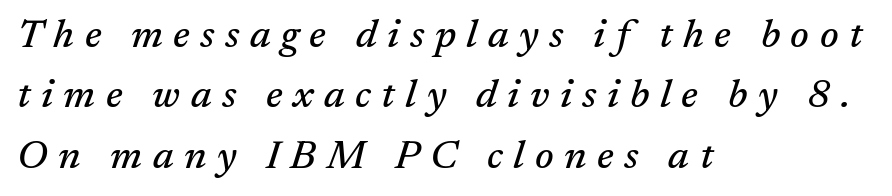
Q: Is the text italic (slanted)? A: Yes, it leans right by about 17 degrees.
Q: Is the typeface a serif or a sans-serif typeface? A: Serif.
Q: Is the text underlined? A: No.
Q: How is the paragraph aligned? A: Left-aligned.
Q: Is the spacing between letters normal or unusually wide? A: Unusually wide.
Q: Is the spacing between lines tight, normal or loose? A: Normal.
Q: Width (condensed, normal, or wide)? A: Normal.
Q: Stroke contrast? A: Medium.
Q: x-height? A: Medium.
Q: Monospaced? A: No.
